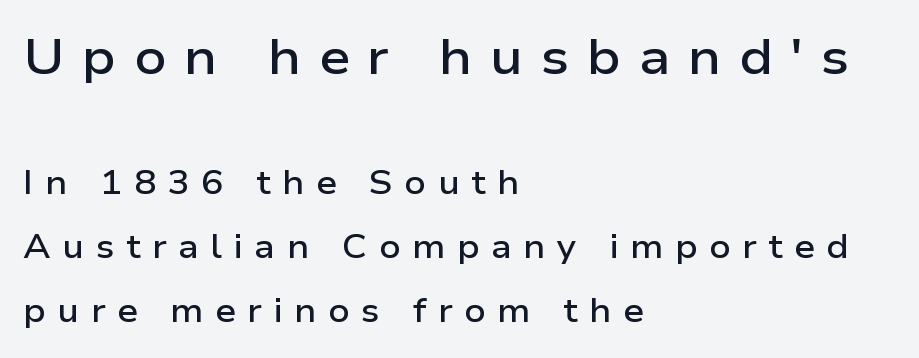
No word sits above an underline. Weight: semibold (demi). Each word looks stretched out because of the extra space between its letters. These lines are composed in type without serifs. Posture: upright roman.
